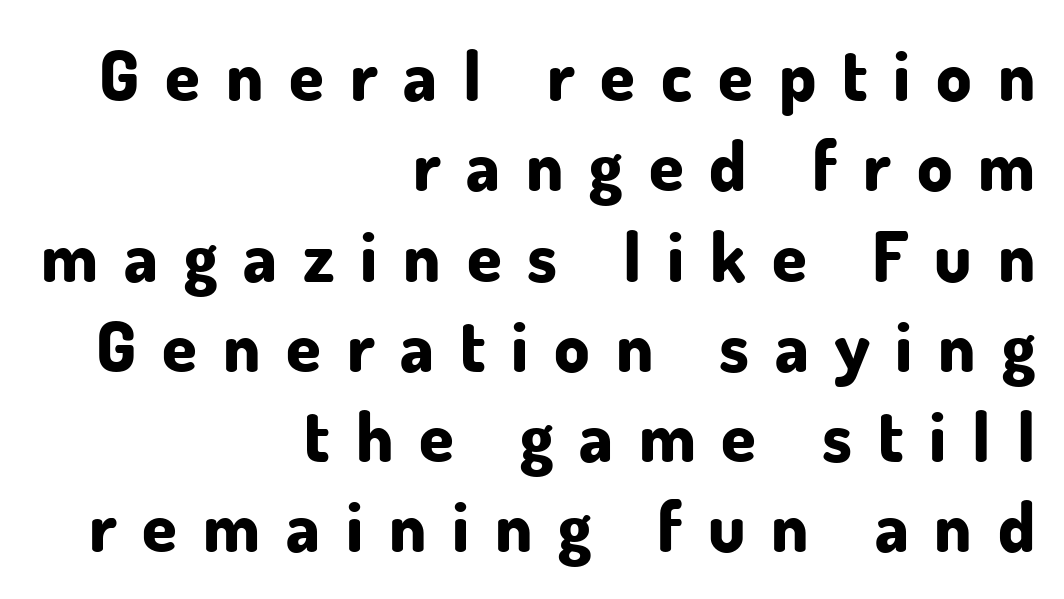
{"serif": "no", "italic": "no", "bold": "yes", "weight": "bold", "width": "normal", "stroke_contrast": "low", "x_height": "small", "monospaced": "no", "underline": "no", "align": "right", "line_spacing": "normal", "line_spacing_ratio": 1.29, "letter_spacing": "wide", "letter_spacing_em": 0.37, "glyph_px": 70}
